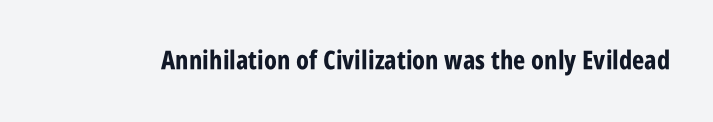
Q: Is the text bold? A: Yes.
Q: Is the text italic (slanted)? A: No, it is upright.
Q: Is the text underlined? A: No.
Q: Is the spacing between letters normal or unusually wide? A: Normal.
